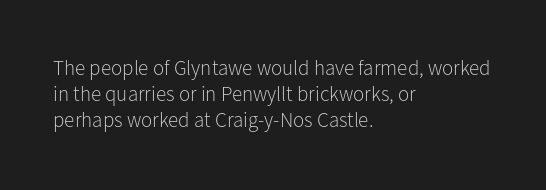
Does extra space separate the letters? No, they use regular spacing. Layout note: lines flush left. The area under the type is left untouched. This reads as an unemphasized weight, regular at the heaviest. This is roman type, the default non-slanted kind. Vertical spacing — default.
